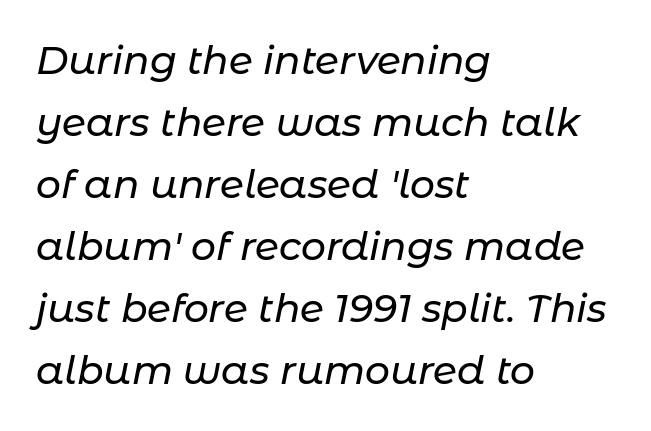
The image shows 39 px text type, italic (leaning right); set left-aligned, normal line spacing (1.59x), normal letter spacing, not underlined; low stroke contrast and a medium x-height.
